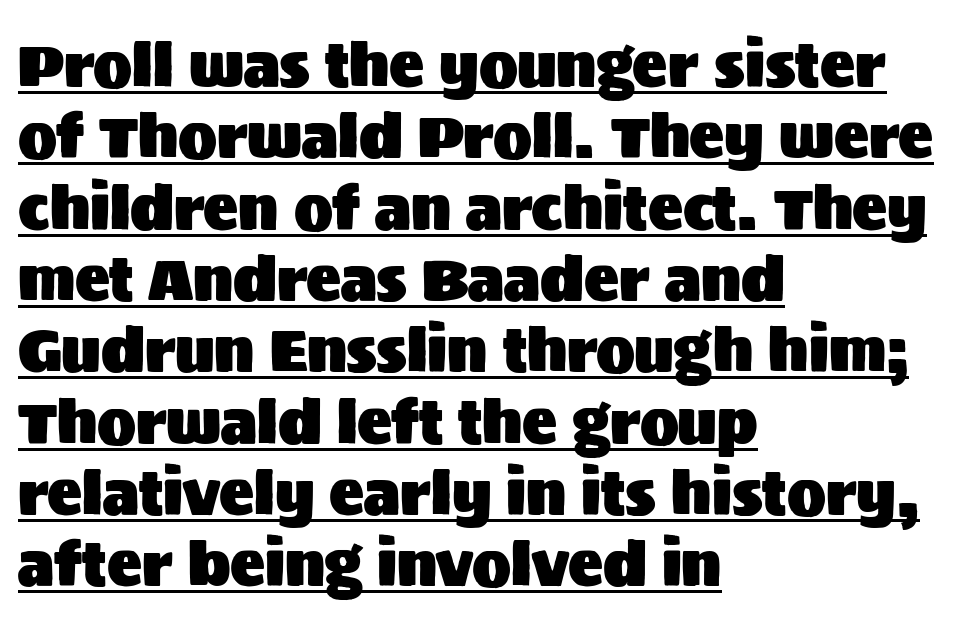
Q: Is the text italic (slanted)? A: No, it is upright.
Q: Is the typeface a serif or a sans-serif typeface? A: Sans-serif.
Q: Is the text underlined? A: Yes.
Q: How is the paragraph aligned? A: Left-aligned.
Q: Is the spacing between letters normal or unusually wide? A: Normal.
Q: Width (condensed, normal, or wide)? A: Normal.
Q: Stroke contrast? A: Medium.
Q: x-height? A: Large.
Q: Monospaced? A: No.
